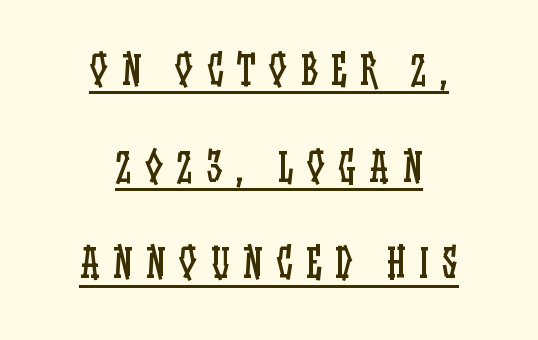
The image shows 39 px regular-weight, condensed type, upright; set centered, loose line spacing (2.48x), unusually wide letter spacing (+0.35 em), underlined; low stroke contrast and a large x-height.
